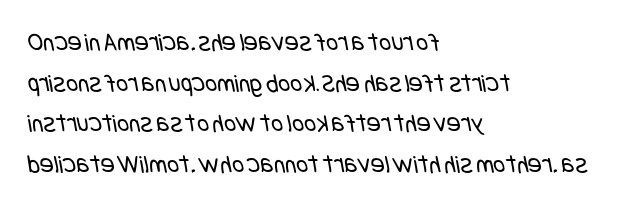
Q: Is the text bold? A: No.
Q: Is the text underlined? A: No.
Q: How is the paragraph aligned? A: Left-aligned.
Q: Is the spacing between letters normal or unusually wide? A: Normal.
Q: Is the spacing between lines tight, normal or loose? A: Normal.
